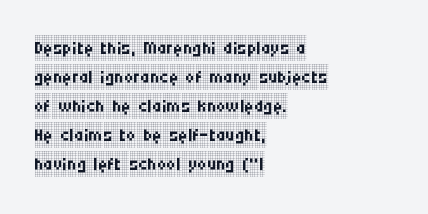
{"italic": "no", "bold": "no", "underline": "no", "align": "left", "line_spacing": "tight", "line_spacing_ratio": 1.12, "letter_spacing": "normal", "letter_spacing_em": 0.0, "glyph_px": 26}
